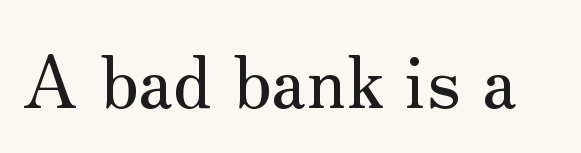
The image shows 73 px serif type, upright; set normal letter spacing, not underlined; medium stroke contrast and a small x-height.
